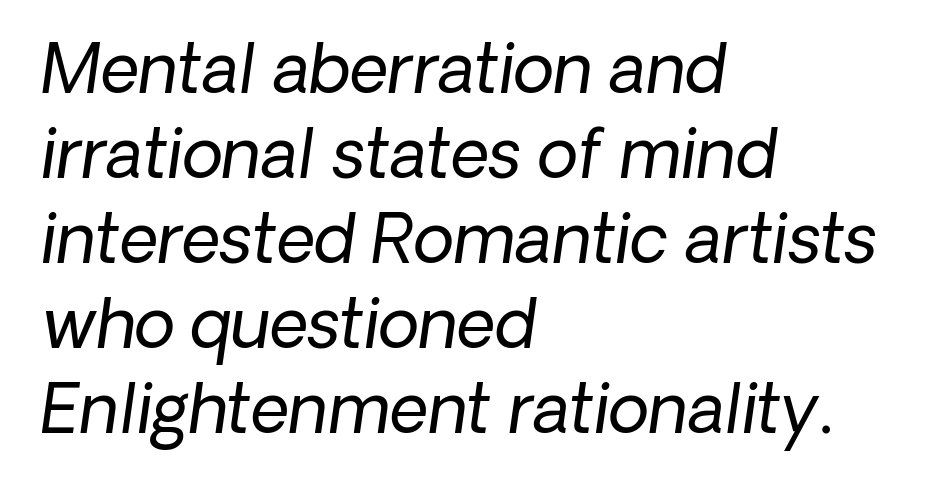
The image shows 67 px regular-weight type, italic (leaning right); set left-aligned, normal line spacing (1.27x), normal letter spacing, not underlined; low stroke contrast and a medium x-height.
